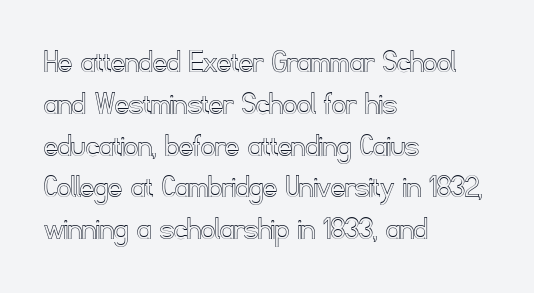
Q: Is the text italic (slanted)? A: No, it is upright.
Q: Is the text underlined? A: No.
Q: How is the paragraph aligned? A: Left-aligned.
Q: Is the spacing between letters normal or unusually wide? A: Normal.
Q: Width (condensed, normal, or wide)? A: Normal.
Q: x-height? A: Small.
Q: Monospaced? A: No.
